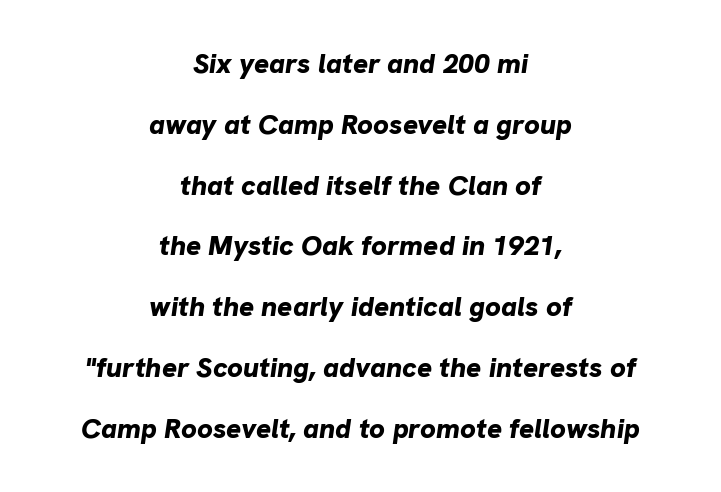
The image shows 28 px bold type, italic (leaning right); set centered, loose line spacing (2.17x), normal letter spacing, not underlined; low stroke contrast and a medium x-height.
